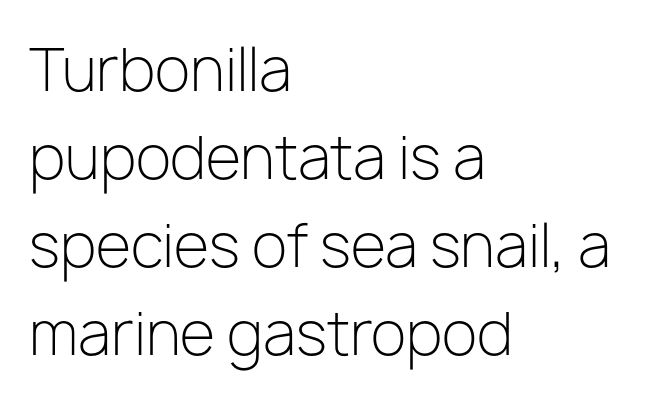
Spacing verdict: proportional, widths tailored to each character. Has an underline been added? It has not. The leading is moderate, giving the passage an even texture. The type sits square on the baseline with zero lean. Observe the ordinary spacing: letters are neighbours, not strangers.
